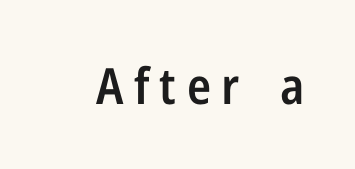
{"serif": "no", "italic": "no", "bold": "semi", "weight": "semibold", "width": "condensed", "stroke_contrast": "low", "x_height": "medium", "monospaced": "no", "underline": "no", "letter_spacing": "wide", "letter_spacing_em": 0.21, "glyph_px": 50}
